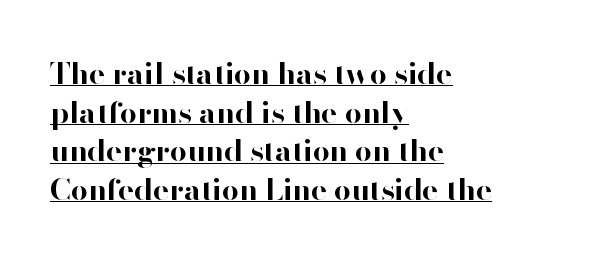
Leftover space on each line is placed entirely after the last word. It's the straight-up-and-down kind of type. Observe the ordinary spacing: letters are neighbours, not strangers. The strokes are fattened all the way to bold. The rendering uses the underline text-decoration.
